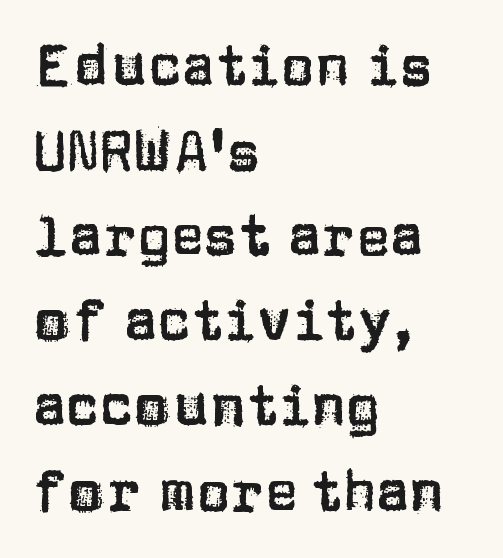
The characters display no serif detailing; their extremities are plain. Posture: upright roman. Tracking value appears to be zero — textbook default spacing. The letters advance in unequal steps, a hallmark of proportional type. Anything drawn beneath the words? Only blank space.
